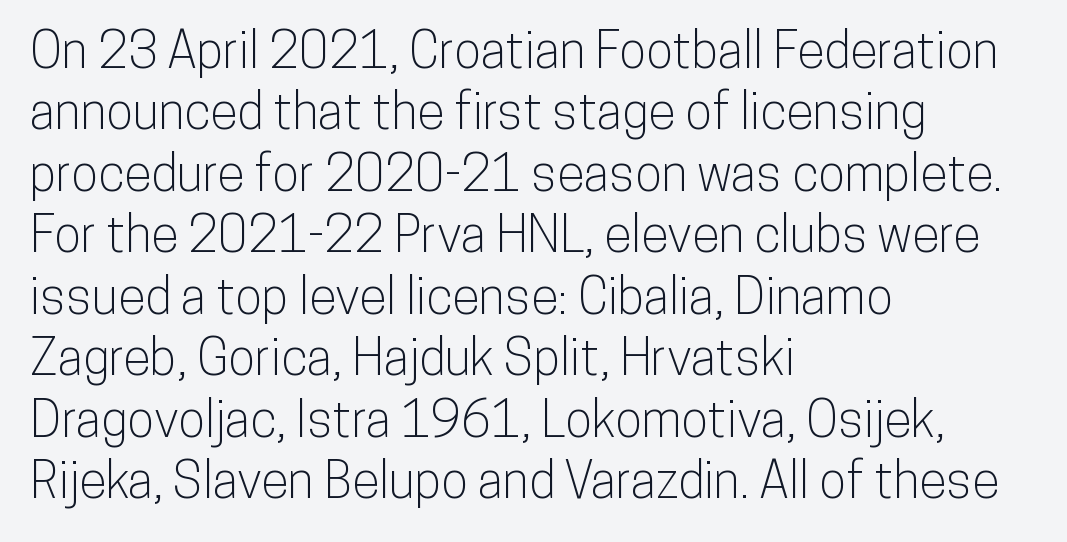
{"serif": "no", "italic": "no", "width": "condensed", "stroke_contrast": "low", "x_height": "medium", "monospaced": "no", "underline": "no", "align": "left", "line_spacing_ratio": 1.23, "letter_spacing": "normal", "letter_spacing_em": 0.0, "glyph_px": 50}
